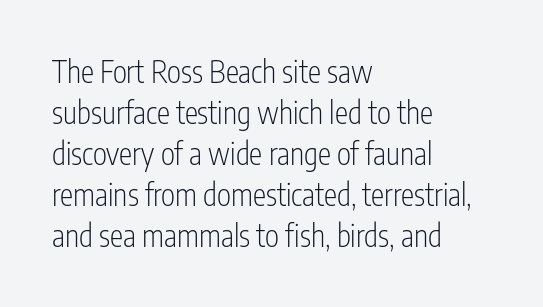
{"serif": "no", "italic": "no", "bold": "no", "weight": "light", "width": "condensed", "stroke_contrast": "low", "x_height": "medium", "monospaced": "no", "underline": "no", "align": "left", "line_spacing": "normal", "line_spacing_ratio": 1.37, "letter_spacing": "normal", "letter_spacing_em": 0.0, "glyph_px": 30}
